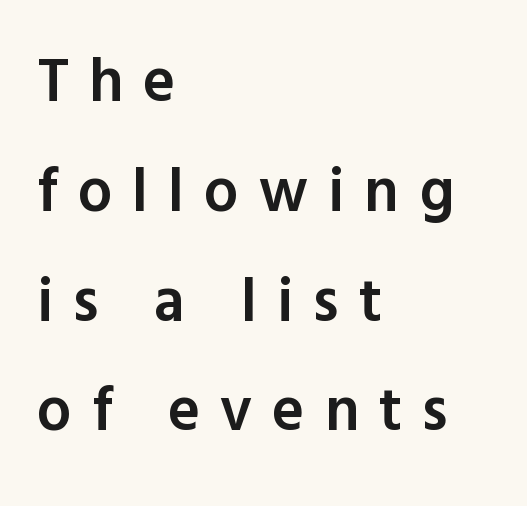
Q: Is the text bold? A: Semi-bold.
Q: Is the text italic (slanted)? A: No, it is upright.
Q: Is the typeface a serif or a sans-serif typeface? A: Sans-serif.
Q: Is the text underlined? A: No.
Q: How is the paragraph aligned? A: Left-aligned.
Q: Is the spacing between letters normal or unusually wide? A: Unusually wide.
Q: Width (condensed, normal, or wide)? A: Normal.
Q: x-height? A: Medium.
Q: Monospaced? A: No.
